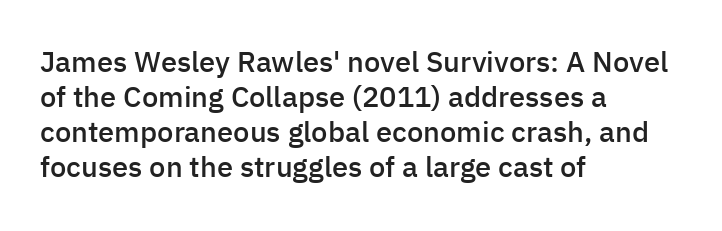
{"serif": "no", "italic": "no", "bold": "semi", "weight": "semibold", "width": "normal", "stroke_contrast": "low", "x_height": "medium", "monospaced": "no", "underline": "no", "align": "left", "line_spacing_ratio": 1.21, "letter_spacing": "normal", "letter_spacing_em": 0.0, "glyph_px": 29}
